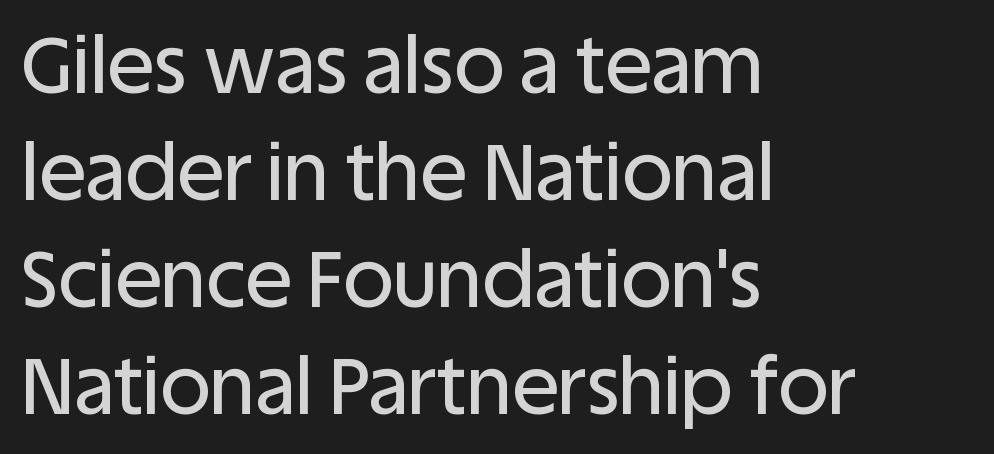
Q: Is the text italic (slanted)? A: No, it is upright.
Q: Is the typeface a serif or a sans-serif typeface? A: Sans-serif.
Q: Is the text underlined? A: No.
Q: How is the paragraph aligned? A: Left-aligned.
Q: Is the spacing between letters normal or unusually wide? A: Normal.
Q: Is the spacing between lines tight, normal or loose? A: Normal.
Q: Width (condensed, normal, or wide)? A: Normal.
Q: Stroke contrast? A: Low.
Q: x-height? A: Large.
Q: Monospaced? A: No.
